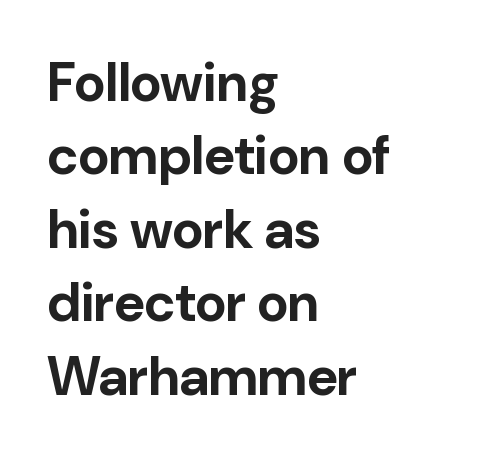
{"serif": "no", "italic": "no", "bold": "yes", "weight": "bold", "width": "normal", "stroke_contrast": "low", "x_height": "medium", "monospaced": "no", "underline": "no", "align": "left", "line_spacing": "normal", "line_spacing_ratio": 1.36, "letter_spacing": "normal", "letter_spacing_em": 0.0, "glyph_px": 54}
